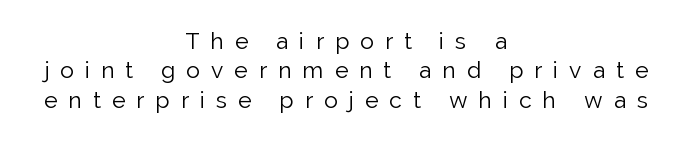
Q: Is the text bold? A: No.
Q: Is the text italic (slanted)? A: No, it is upright.
Q: Is the text underlined? A: No.
Q: How is the paragraph aligned? A: Centered.
Q: Is the spacing between letters normal or unusually wide? A: Unusually wide.
Q: Is the spacing between lines tight, normal or loose? A: Normal.
